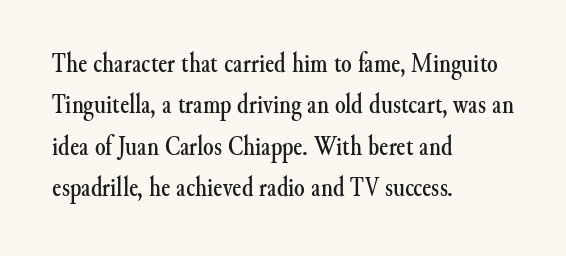
{"italic": "no", "underline": "no", "align": "left", "line_spacing": "normal", "line_spacing_ratio": 1.53, "letter_spacing": "normal", "letter_spacing_em": 0.0, "glyph_px": 27}
